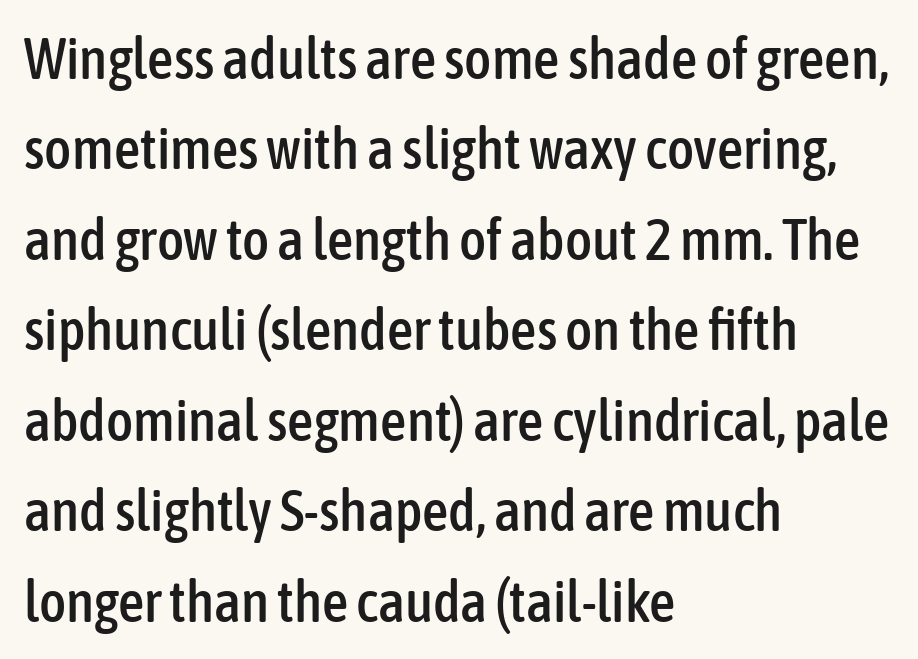
{"serif": "no", "italic": "no", "width": "condensed", "stroke_contrast": "low", "x_height": "medium", "monospaced": "no", "underline": "no", "align": "left", "line_spacing": "normal", "line_spacing_ratio": 1.56, "letter_spacing": "normal", "letter_spacing_em": 0.0, "glyph_px": 58}
